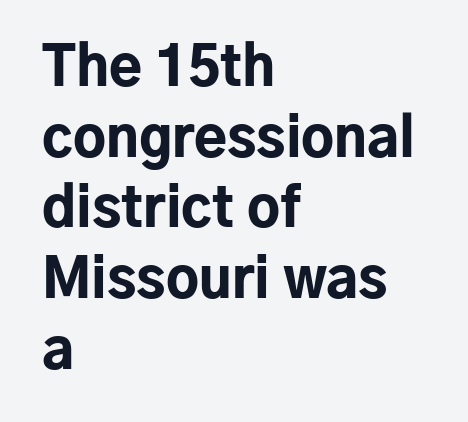
{"serif": "no", "italic": "no", "bold": "yes", "weight": "bold", "width": "normal", "stroke_contrast": "low", "x_height": "medium", "monospaced": "no", "underline": "no", "align": "left", "line_spacing": "normal", "line_spacing_ratio": 1.31, "letter_spacing": "normal", "letter_spacing_em": 0.0, "glyph_px": 54}
